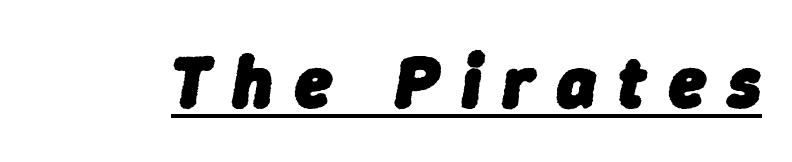
Q: Is the text bold? A: Yes.
Q: Is the text italic (slanted)? A: Yes, it leans right by about 9 degrees.
Q: Is the text underlined? A: Yes.
Q: Is the spacing between letters normal or unusually wide? A: Unusually wide.
Q: Width (condensed, normal, or wide)? A: Normal.
Q: Stroke contrast? A: Low.
Q: x-height? A: Medium.
Q: Monospaced? A: No.
